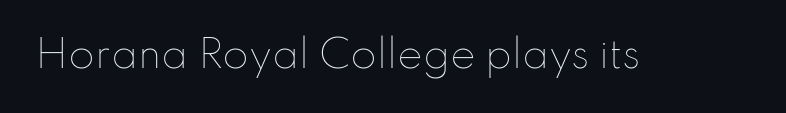
The image shows 38 px thin type, upright; set normal letter spacing, not underlined; low stroke contrast and a small x-height.
